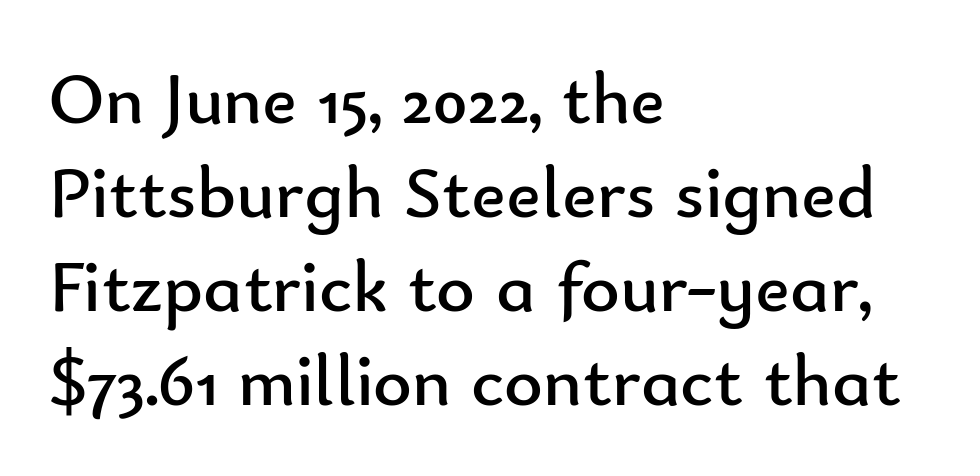
The letterforms sit shoulder to shoulder at normal distance. This sample has the flowing, uneven cadence of proportional lettering. Is this a heavy cut? Hardly; it is regular or lighter. The gap between lines stays unmarked.
